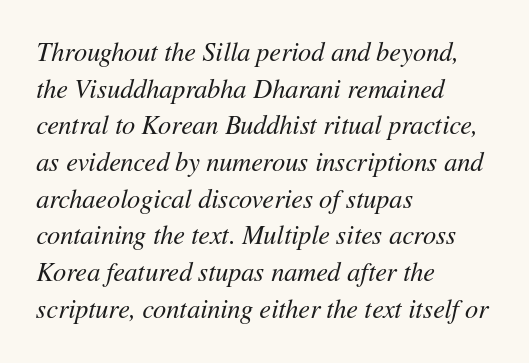
The image shows 26 px text type, italic (leaning right); set left-aligned, normal line spacing (1.41x), normal letter spacing, not underlined.
